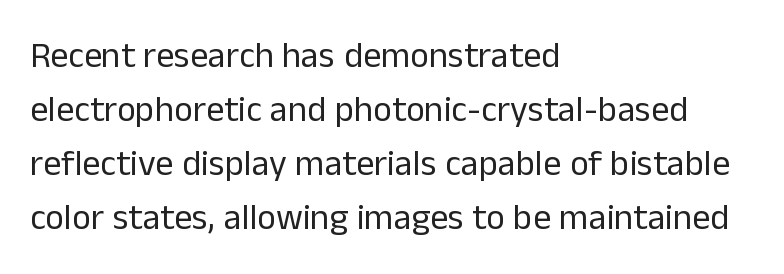
The image shows 36 px regular-weight sans-serif type, upright; set left-aligned, normal line spacing (1.5x), normal letter spacing, not underlined; low stroke contrast and a medium x-height.
